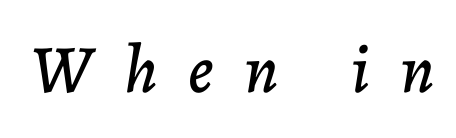
The image shows 68 px text type, italic (leaning right); set unusually wide letter spacing (+0.45 em), not underlined; low stroke contrast and a medium x-height.
